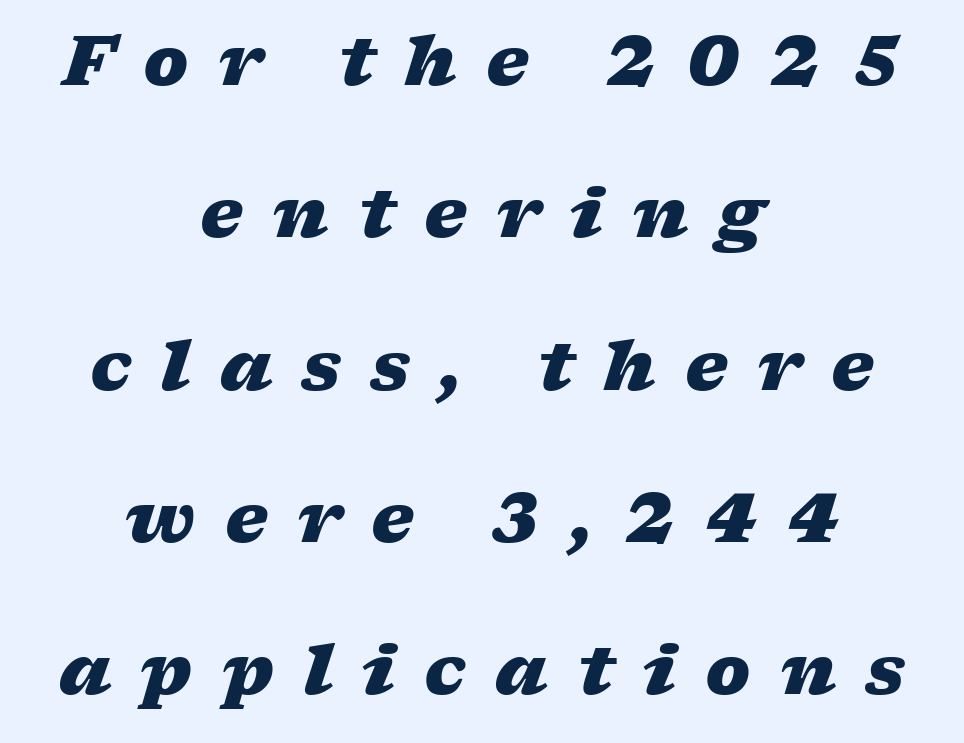
Quick note: underline off. Italic: yes, the glyphs are oblique. How would I describe the line gaps? Wide and relaxed. The text block is weighted toward neither margin, spreading evenly from the middle. What stands out about the letter spacing? Its width — letters are far apart. Set as a true bold cut, around the 700 mark.
